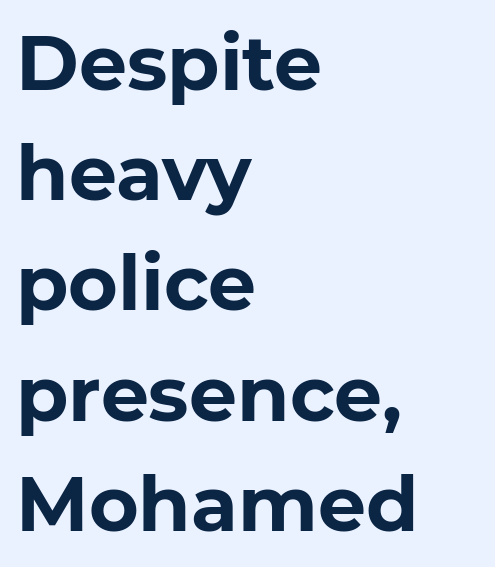
Q: Is the text bold? A: Yes.
Q: Is the typeface a serif or a sans-serif typeface? A: Sans-serif.
Q: Is the text underlined? A: No.
Q: How is the paragraph aligned? A: Left-aligned.
Q: Is the spacing between letters normal or unusually wide? A: Normal.
Q: Is the spacing between lines tight, normal or loose? A: Normal.
Q: Width (condensed, normal, or wide)? A: Normal.
Q: Stroke contrast? A: Low.
Q: x-height? A: Medium.
Q: Monospaced? A: No.
